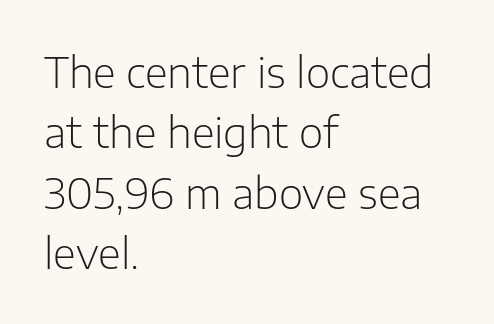
The image shows 42 px light sans-serif type, upright; set left-aligned, normal line spacing (1.44x), normal letter spacing, not underlined; low stroke contrast and a medium x-height.
